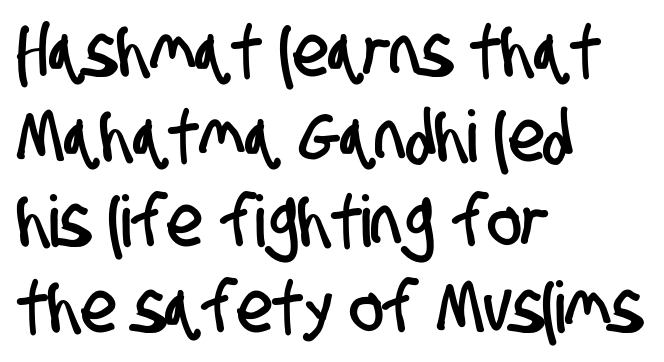
Q: Is the typeface a serif or a sans-serif typeface? A: Sans-serif.
Q: Is the text underlined? A: No.
Q: How is the paragraph aligned? A: Left-aligned.
Q: Is the spacing between letters normal or unusually wide? A: Normal.
Q: Width (condensed, normal, or wide)? A: Condensed.
Q: Stroke contrast? A: Low.
Q: x-height? A: Large.
Q: Monospaced? A: No.
